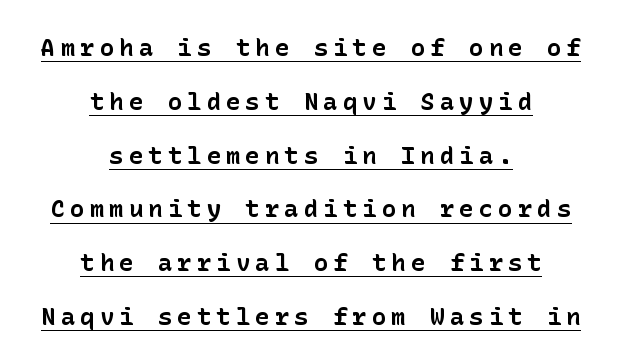
Q: Is the text bold? A: Yes.
Q: Is the text italic (slanted)? A: No, it is upright.
Q: Is the text underlined? A: Yes.
Q: How is the paragraph aligned? A: Centered.
Q: Is the spacing between letters normal or unusually wide? A: Unusually wide.
Q: Is the spacing between lines tight, normal or loose? A: Loose.
